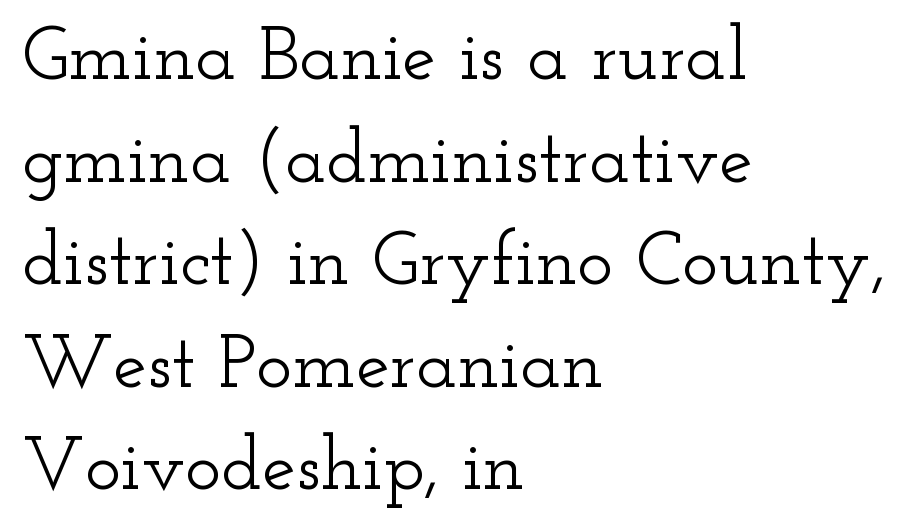
{"serif": "yes", "italic": "no", "width": "wide", "stroke_contrast": "low", "x_height": "small", "monospaced": "no", "underline": "no", "align": "left", "line_spacing": "normal", "line_spacing_ratio": 1.35, "letter_spacing": "normal", "letter_spacing_em": 0.0, "glyph_px": 76}
